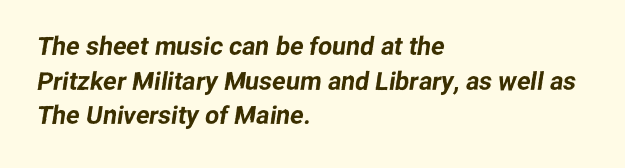
The leading is moderate, giving the passage an even texture. The passage shown is not underscored anywhere. These lines are set flush left with a ragged right edge. The tracking reads as untouched default to a designer's eye.
